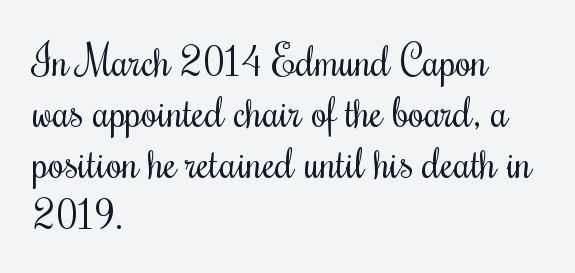
{"serif": "yes", "bold": "no", "weight": "regular", "width": "condensed", "stroke_contrast": "medium", "x_height": "small", "monospaced": "no", "underline": "no", "align": "left", "line_spacing_ratio": 1.24, "letter_spacing": "normal", "letter_spacing_em": 0.0, "glyph_px": 41}
